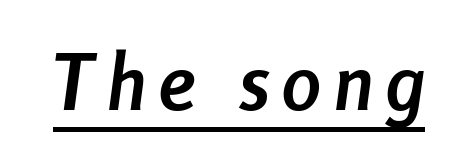
Q: Is the text bold? A: Yes.
Q: Is the text italic (slanted)? A: Yes, it leans right by about 8 degrees.
Q: Is the text underlined? A: Yes.
Q: Width (condensed, normal, or wide)? A: Condensed.
Q: Stroke contrast? A: Low.
Q: x-height? A: Medium.
Q: Monospaced? A: No.
